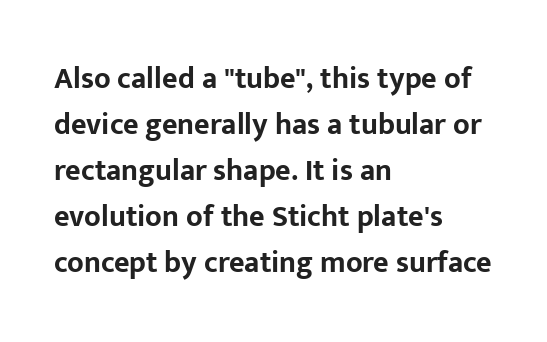
{"serif": "no", "italic": "no", "bold": "yes", "weight": "bold", "width": "normal", "stroke_contrast": "low", "x_height": "medium", "monospaced": "no", "underline": "no", "align": "left", "line_spacing": "normal", "line_spacing_ratio": 1.53, "letter_spacing": "normal", "letter_spacing_em": 0.0, "glyph_px": 30}
